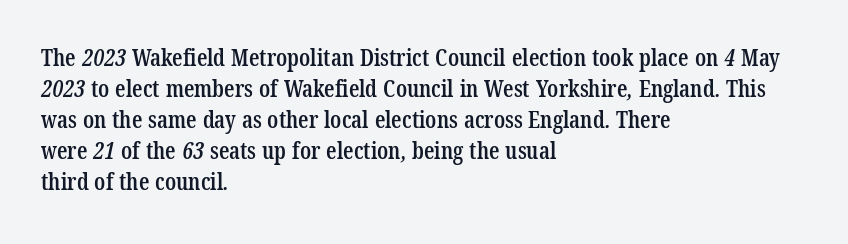
Q: Is the text bold? A: Semi-bold.
Q: Is the text underlined? A: No.
Q: How is the paragraph aligned? A: Left-aligned.
Q: Is the spacing between letters normal or unusually wide? A: Normal.
Q: Is the spacing between lines tight, normal or loose? A: Normal.
